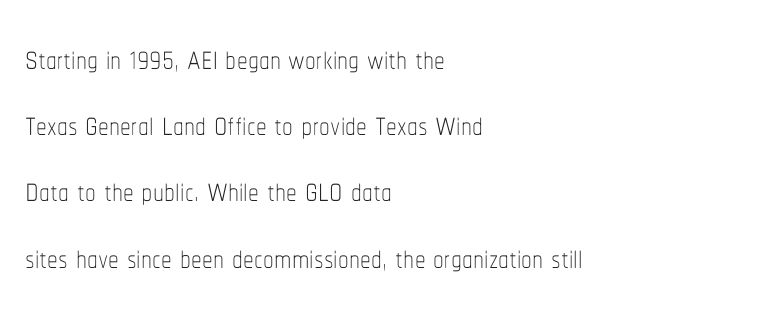
The image shows 43 px thin, condensed type, upright; set left-aligned, normal line spacing (1.54x), normal letter spacing, not underlined; low stroke contrast and a medium x-height.
